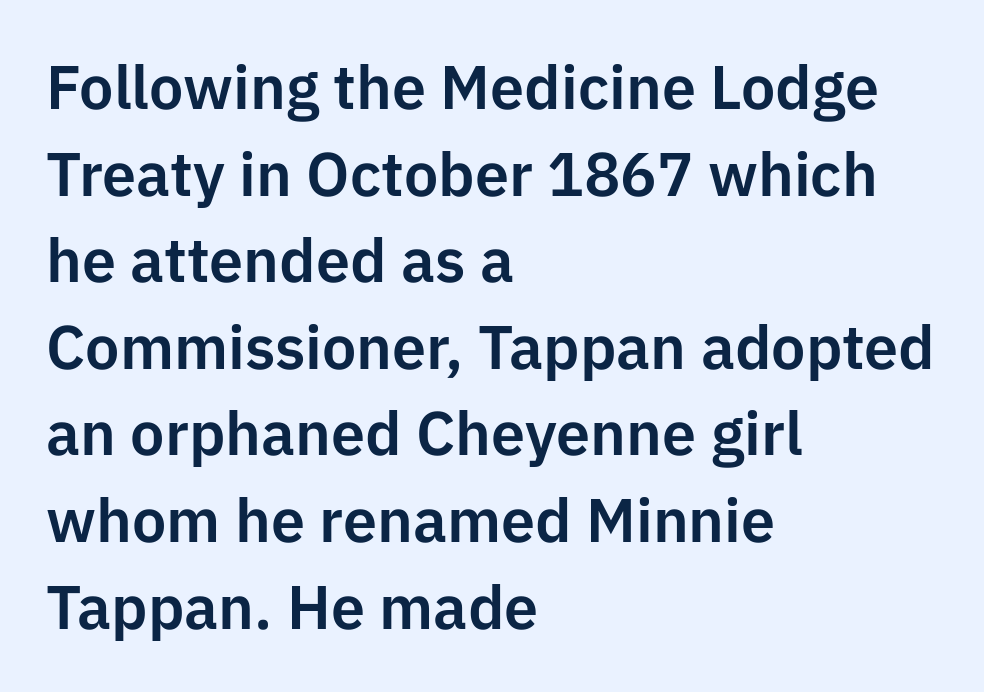
In terms of posture, this sample is upright. The compositor pushed each line to the left boundary. Each letter keeps its own natural width here, so spacing adapts to shape. These lines are composed in type without serifs.
